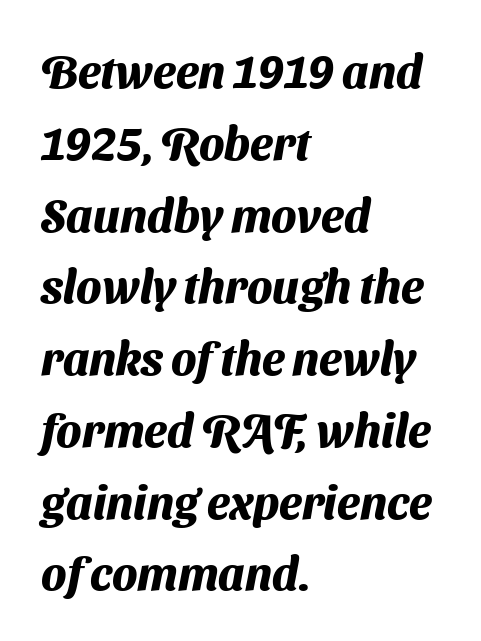
{"serif": "no", "bold": "yes", "weight": "heavy", "width": "normal", "stroke_contrast": "medium", "x_height": "medium", "monospaced": "no", "underline": "no", "align": "left", "line_spacing": "normal", "line_spacing_ratio": 1.56, "letter_spacing": "normal", "letter_spacing_em": 0.0, "glyph_px": 46}
